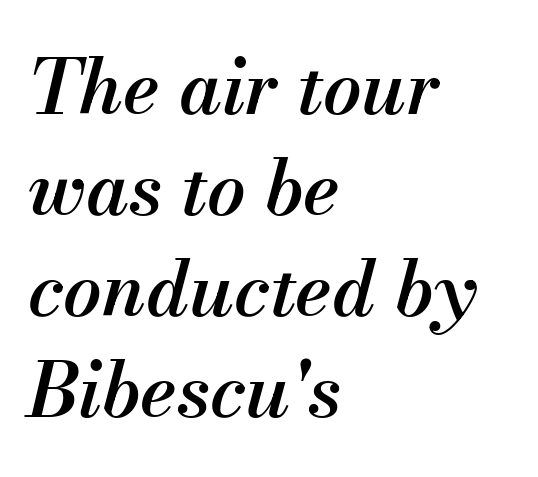
Q: Is the text bold? A: Semi-bold.
Q: Is the text italic (slanted)? A: Yes, it leans right by about 13 degrees.
Q: Is the text underlined? A: No.
Q: How is the paragraph aligned? A: Left-aligned.
Q: Is the spacing between letters normal or unusually wide? A: Normal.
Q: Is the spacing between lines tight, normal or loose? A: Normal.
Q: Width (condensed, normal, or wide)? A: Normal.
Q: Stroke contrast? A: Medium.
Q: x-height? A: Small.
Q: Monospaced? A: No.
